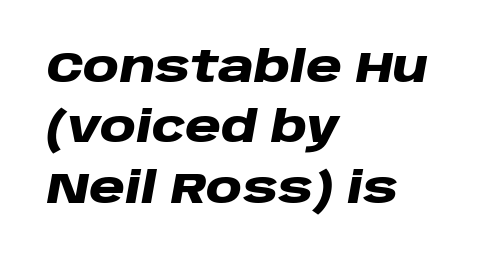
{"italic": "yes", "lean": "right", "slant_degrees": 10, "bold": "yes", "weight": "heavy", "width": "wide", "stroke_contrast": "low", "x_height": "large", "monospaced": "no", "underline": "no", "align": "left", "line_spacing": "normal", "line_spacing_ratio": 1.37, "letter_spacing": "normal", "letter_spacing_em": 0.0, "glyph_px": 44}
